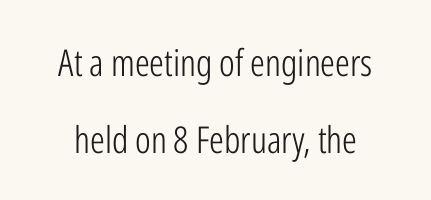
The image shows 37 px light, condensed sans-serif type, upright; set loose line spacing (2.08x), normal letter spacing, not underlined; low stroke contrast and a medium x-height.
